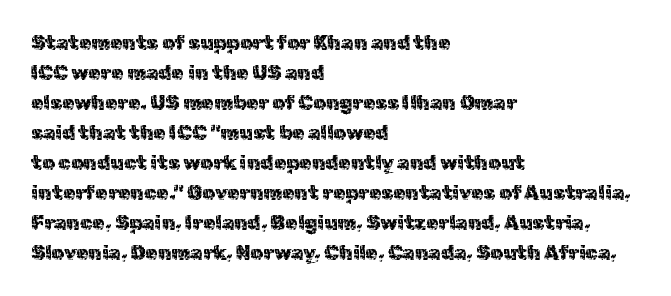
The image shows 20 px text type, upright; set left-aligned, normal line spacing (1.5x), normal letter spacing, not underlined.
